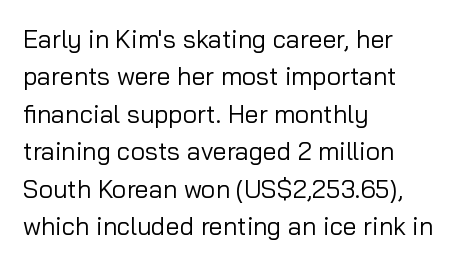
The image shows 25 px text type, upright; set left-aligned, normal line spacing (1.5x), normal letter spacing, not underlined.
